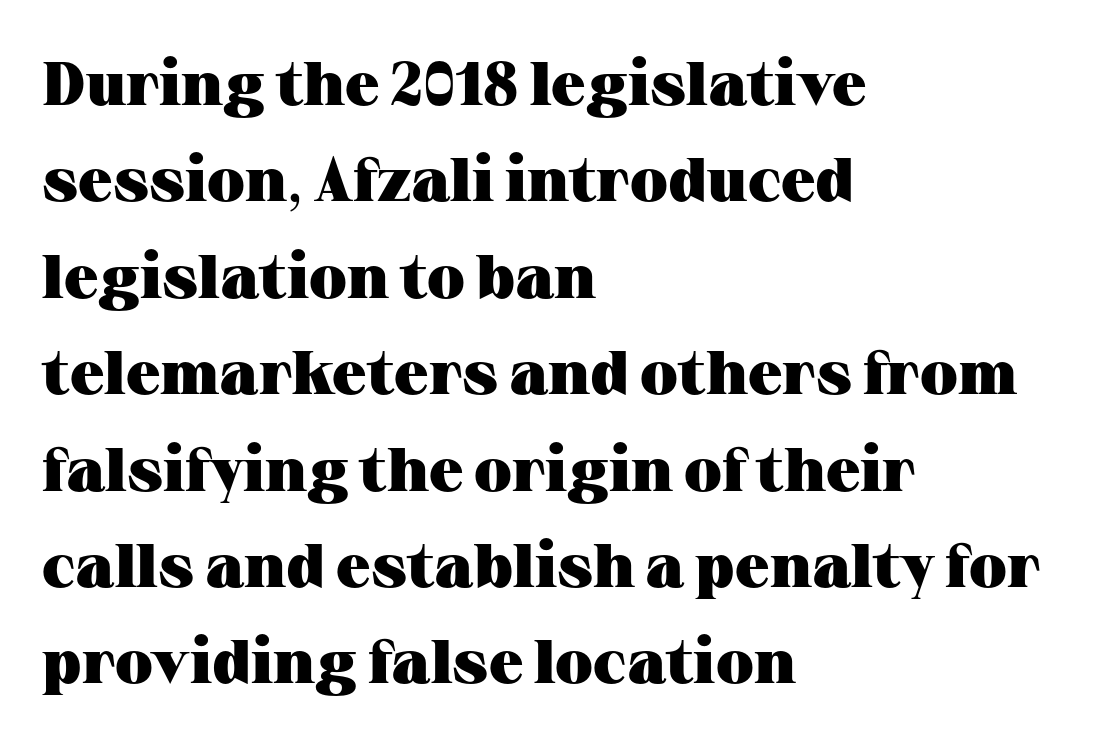
Nope, not italic — everything's standing straight. Heavy, bold letterforms. How would I describe the line gaps? Plain and ordinary. If you drew a ruler down the left edge, every line would touch it.
